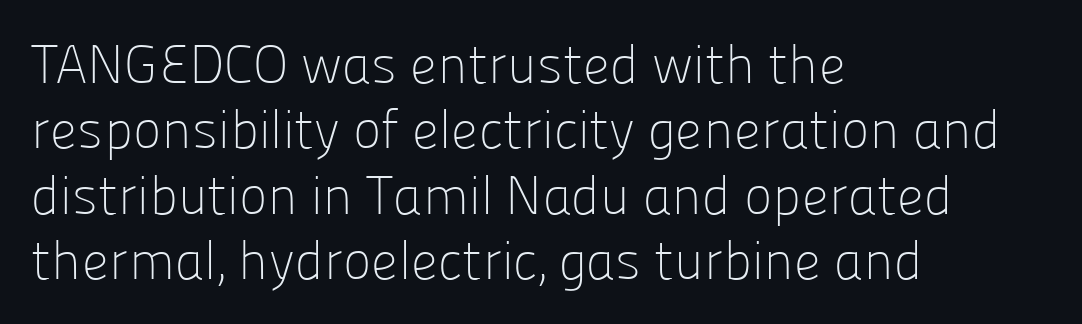
Q: Is the text bold? A: No.
Q: Is the text italic (slanted)? A: No, it is upright.
Q: Is the typeface a serif or a sans-serif typeface? A: Sans-serif.
Q: Is the text underlined? A: No.
Q: How is the paragraph aligned? A: Left-aligned.
Q: Is the spacing between letters normal or unusually wide? A: Normal.
Q: Width (condensed, normal, or wide)? A: Normal.
Q: Stroke contrast? A: Low.
Q: x-height? A: Medium.
Q: Monospaced? A: No.
